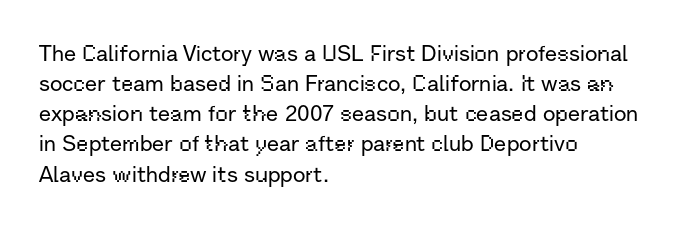
The image shows 22 px text type, upright; set left-aligned, normal line spacing (1.37x), normal letter spacing, not underlined.
